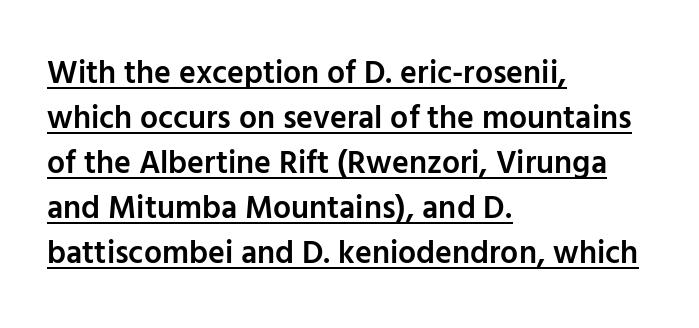
Tall strokes in this sample are plumb rather than angled. Grotesque or geometric, the face here clearly has no serifs. Typeset ragged right — the left edge is the straight one. Compared with an ordinary text face, these strokes are moderately heavier — a semibold.
